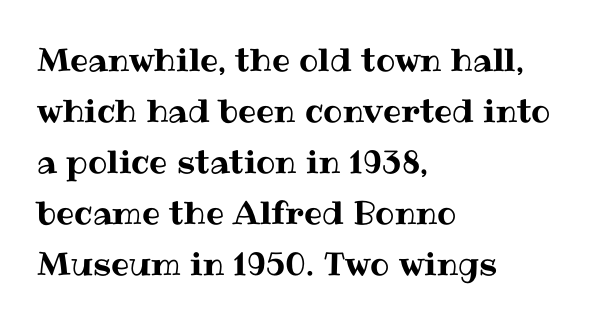
Casual observation: everything's shoved over to the left. Is the letter spacing exaggerated? No — it looks like the ordinary default. Here the designer chose a conventional face with non-uniform glyph widths. In terms of posture, this sample is upright. Leading: standard.
